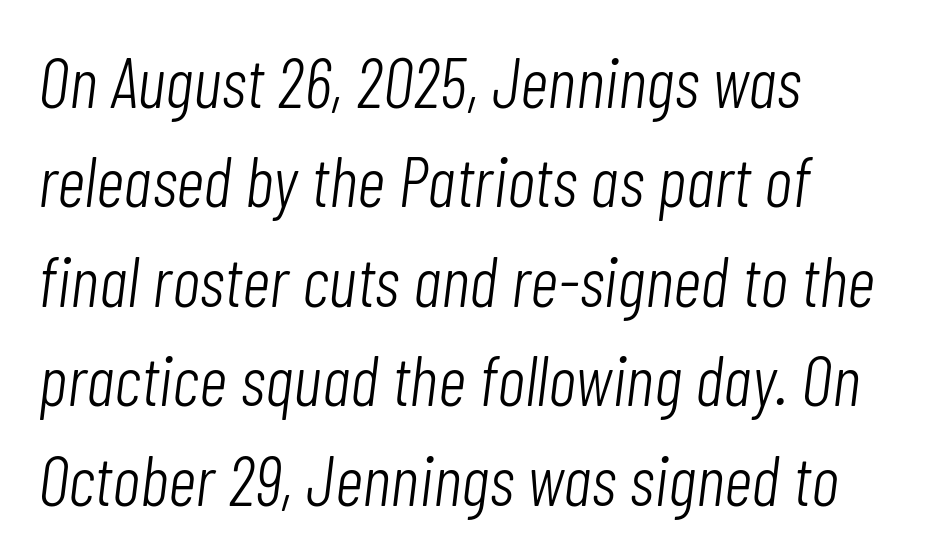
The passage is arranged the way most books set body copy — flush left. The weight would be labelled regular, book, light, or lighter still. Quick note: italic. The rendering uses a moderate line-height, typical for paragraphs. Tracking here is standard; glyphs follow each other at the usual distance.
